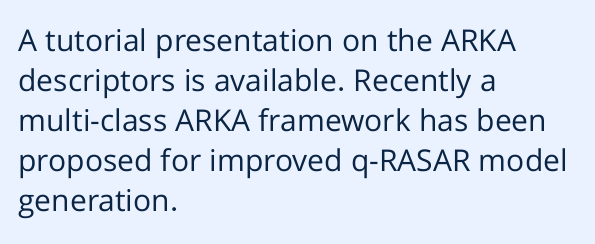
Q: Is the text bold? A: No.
Q: Is the text italic (slanted)? A: No, it is upright.
Q: Is the typeface a serif or a sans-serif typeface? A: Sans-serif.
Q: Is the text underlined? A: No.
Q: How is the paragraph aligned? A: Left-aligned.
Q: Is the spacing between letters normal or unusually wide? A: Normal.
Q: Is the spacing between lines tight, normal or loose? A: Normal.
Q: Width (condensed, normal, or wide)? A: Normal.
Q: Stroke contrast? A: Low.
Q: x-height? A: Medium.
Q: Monospaced? A: No.
